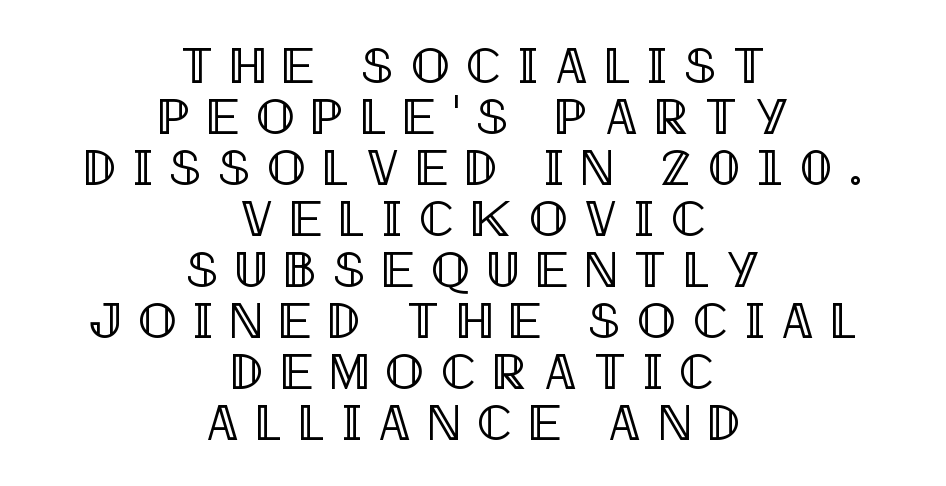
{"italic": "no", "width": "condensed", "x_height": "large", "monospaced": "no", "underline": "no", "align": "center", "line_spacing": "tight", "line_spacing_ratio": 1.0, "letter_spacing": "wide", "letter_spacing_em": 0.33, "glyph_px": 51}
